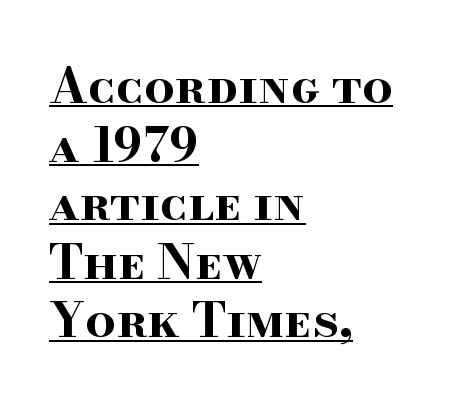
How heavy is the stroke? Heavy — this is a bold. Line starts are locked; line ends wander. You can tell from the footed stems that serif type was used. Character widths vary here, with narrow letters taking less room than wide ones.
